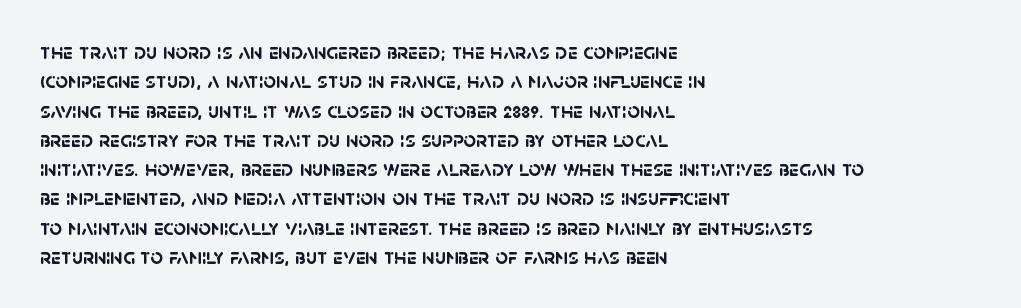
The image shows 22 px bold type; set left-aligned, normal line spacing (1.33x), normal letter spacing, not underlined.
